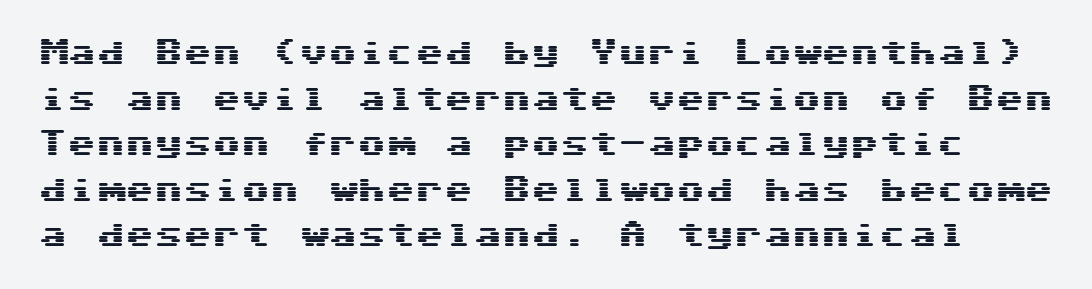
{"serif": "no", "italic": "no", "width": "wide", "stroke_contrast": "medium", "x_height": "medium", "underline": "no", "line_spacing": "normal", "line_spacing_ratio": 1.57, "letter_spacing": "normal", "letter_spacing_em": 0.0, "glyph_px": 29}
